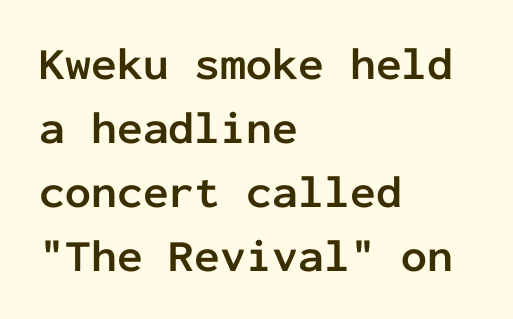
Q: Is the text bold? A: Yes.
Q: Is the text italic (slanted)? A: No, it is upright.
Q: Is the typeface a serif or a sans-serif typeface? A: Sans-serif.
Q: Is the text underlined? A: No.
Q: How is the paragraph aligned? A: Left-aligned.
Q: Is the spacing between letters normal or unusually wide? A: Normal.
Q: Is the spacing between lines tight, normal or loose? A: Normal.
Q: Width (condensed, normal, or wide)? A: Normal.
Q: Stroke contrast? A: Low.
Q: x-height? A: Medium.
Q: Monospaced? A: Yes.
